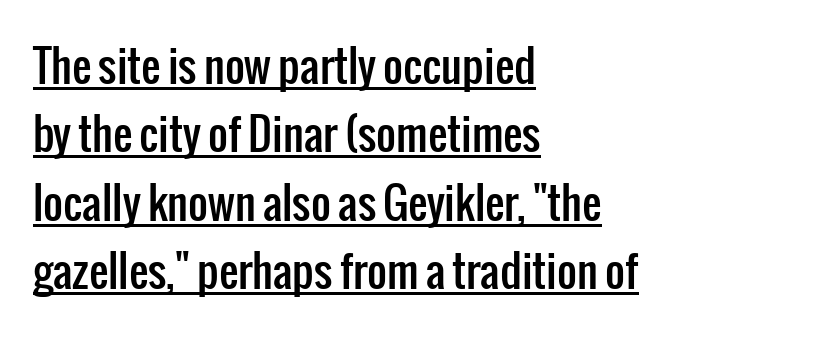
The image shows 43 px condensed sans-serif type, upright; set left-aligned, normal line spacing (1.59x), normal letter spacing, underlined; low stroke contrast and a medium x-height.
